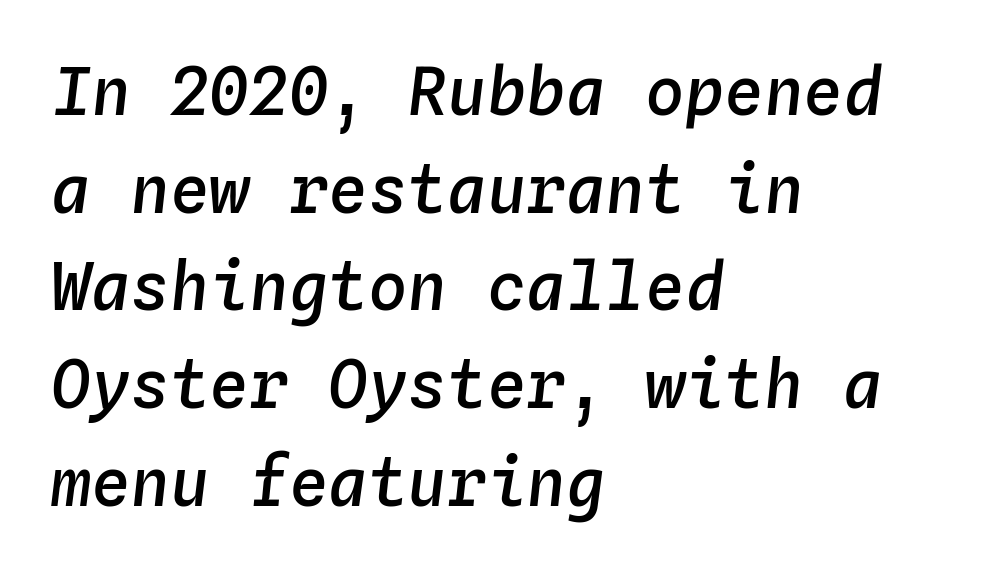
{"italic": "yes", "lean": "right", "slant_degrees": 4, "bold": "semi", "weight": "semibold", "width": "normal", "stroke_contrast": "low", "x_height": "medium", "monospaced": "yes", "underline": "no", "align": "left", "line_spacing": "normal", "line_spacing_ratio": 1.48, "letter_spacing": "normal", "letter_spacing_em": 0.0, "glyph_px": 66}
